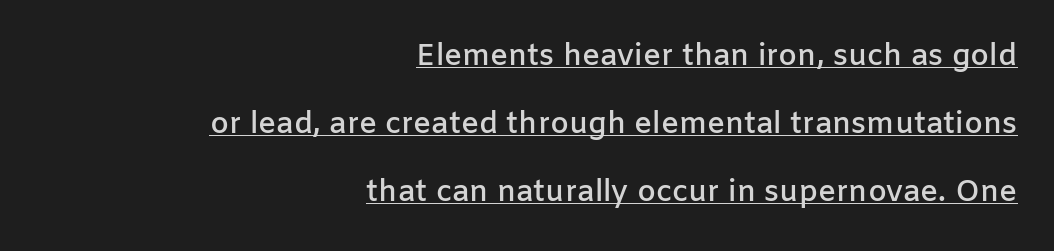
Q: Is the text bold? A: Semi-bold.
Q: Is the text italic (slanted)? A: No, it is upright.
Q: Is the typeface a serif or a sans-serif typeface? A: Sans-serif.
Q: Is the text underlined? A: Yes.
Q: How is the paragraph aligned? A: Right-aligned.
Q: Is the spacing between letters normal or unusually wide? A: Normal.
Q: Is the spacing between lines tight, normal or loose? A: Loose.
Q: Width (condensed, normal, or wide)? A: Normal.
Q: Stroke contrast? A: Low.
Q: x-height? A: Medium.
Q: Monospaced? A: No.
